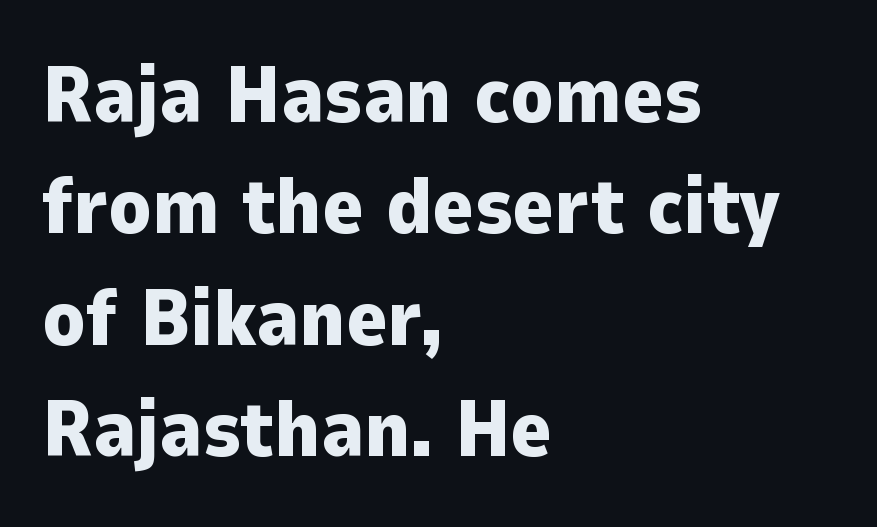
{"serif": "no", "italic": "no", "bold": "yes", "weight": "heavy", "width": "normal", "stroke_contrast": "low", "x_height": "medium", "monospaced": "no", "underline": "no", "align": "left", "line_spacing": "normal", "line_spacing_ratio": 1.41, "letter_spacing": "normal", "letter_spacing_em": 0.0, "glyph_px": 79}
